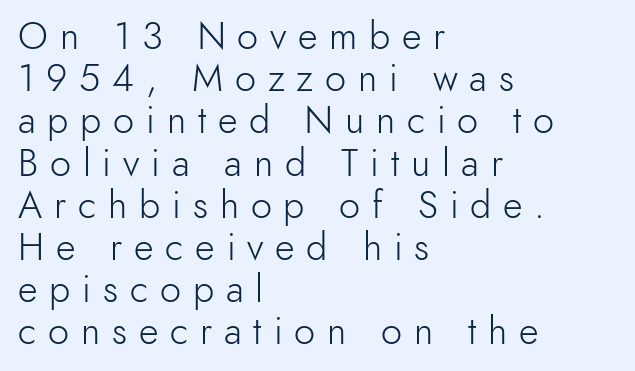
Leftover space on each line is placed entirely after the last word. These lines were composed using upright roman letters. Proportional: the letters do not fall into vertical columns. Grotesque or geometric, the face here clearly has no serifs.
